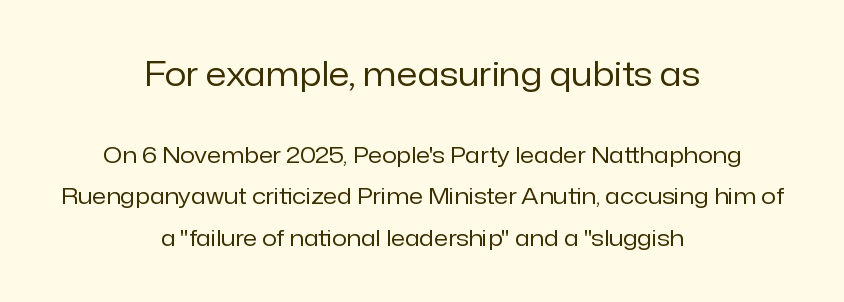
{"serif": "no", "italic": "no", "bold": "no", "weight": "regular", "width": "normal", "stroke_contrast": "low", "x_height": "medium", "monospaced": "no", "underline": "no", "align": "center", "line_spacing_ratio": 1.81, "letter_spacing": "normal", "letter_spacing_em": 0.0, "larger_block": "first", "size_ratio": 1.48, "glyph_px": 34}
